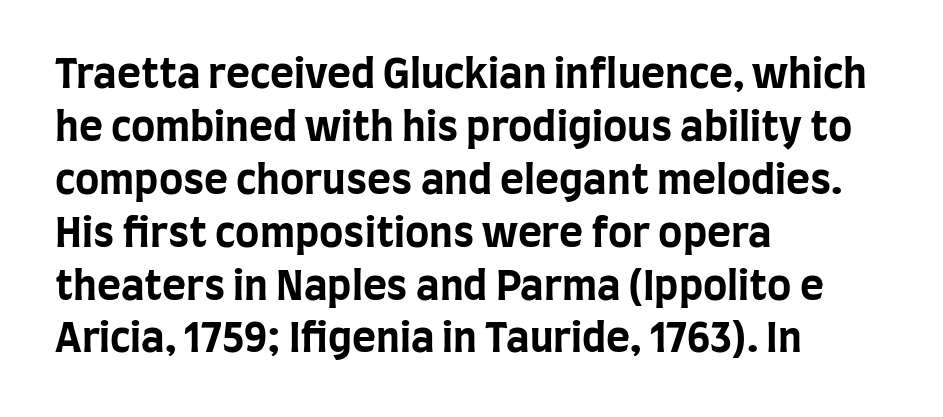
Q: Is the text bold? A: Yes.
Q: Is the text italic (slanted)? A: No, it is upright.
Q: Is the typeface a serif or a sans-serif typeface? A: Sans-serif.
Q: Is the text underlined? A: No.
Q: How is the paragraph aligned? A: Left-aligned.
Q: Is the spacing between letters normal or unusually wide? A: Normal.
Q: Is the spacing between lines tight, normal or loose? A: Normal.
Q: Width (condensed, normal, or wide)? A: Condensed.
Q: Stroke contrast? A: Low.
Q: x-height? A: Large.
Q: Monospaced? A: No.
